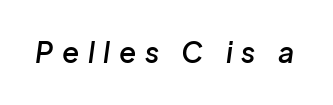
Looks like regular typesetting: each glyph gets only the width it needs. Notice how the stems are inclined rather than vertical — that's the hallmark of italics. Words float on clear page, feet unadorned. Compared with an ordinary text face, these strokes are moderately heavier — a semibold.
